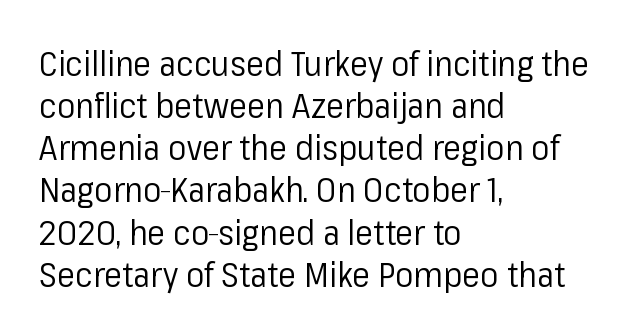
In CSS terms this would be text-align: left. Spacing between characters is what you'd get straight out of the box. These glyphs show unthickened strokes, regular width or finer. This is roman type, the default non-slanted kind.
